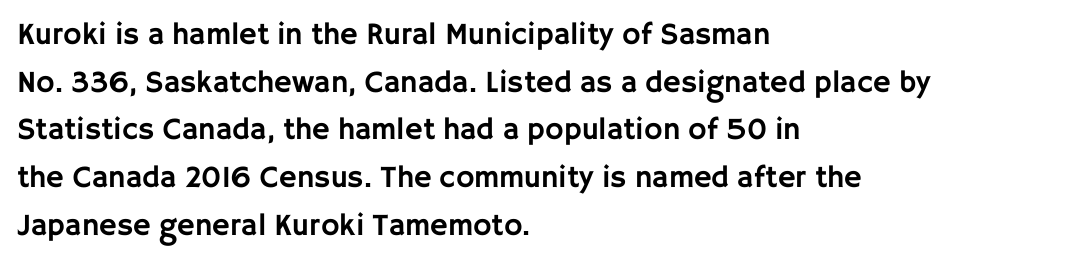
The type family on display is of the sans-serif kind. Inter-character spacing is left at the font's built-in metrics. The string is rendered with underlining switched off. The font's upright variant was chosen for this text.
